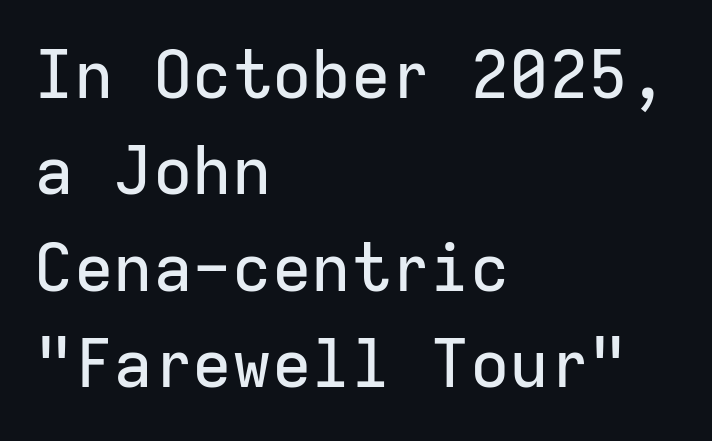
The image shows 66 px sans-serif type, upright, monospaced; set left-aligned, normal line spacing (1.46x), normal letter spacing, not underlined; low stroke contrast and a medium x-height.
